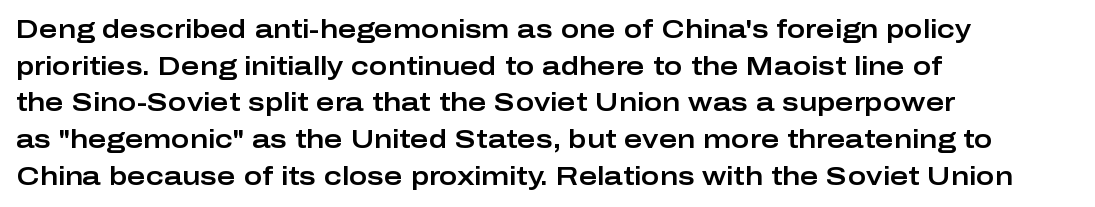
The image shows 25 px text type, upright; set left-aligned, normal line spacing (1.47x), normal letter spacing, not underlined.
